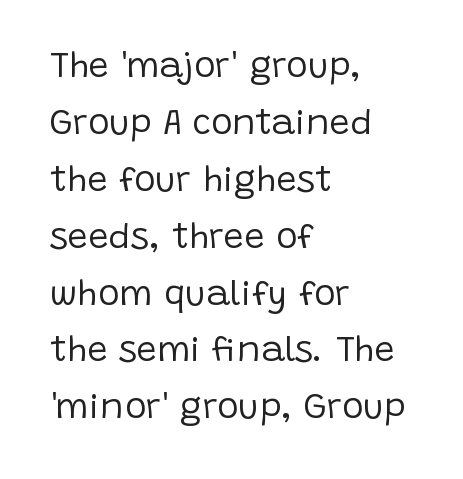
Q: Is the text bold? A: No.
Q: Is the text italic (slanted)? A: No, it is upright.
Q: Is the typeface a serif or a sans-serif typeface? A: Sans-serif.
Q: Is the text underlined? A: No.
Q: How is the paragraph aligned? A: Left-aligned.
Q: Is the spacing between letters normal or unusually wide? A: Normal.
Q: Is the spacing between lines tight, normal or loose? A: Normal.
Q: Width (condensed, normal, or wide)? A: Normal.
Q: Stroke contrast? A: Low.
Q: x-height? A: Large.
Q: Monospaced? A: No.
